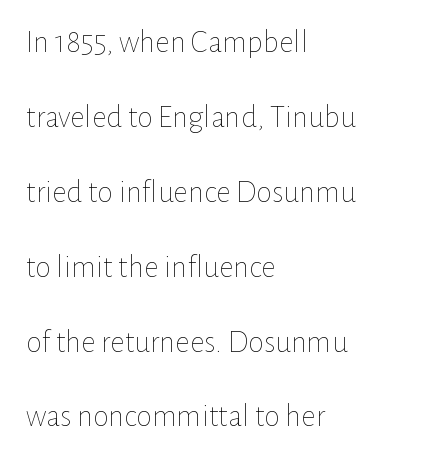
Q: Is the text bold? A: No.
Q: Is the text italic (slanted)? A: No, it is upright.
Q: Is the text underlined? A: No.
Q: How is the paragraph aligned? A: Left-aligned.
Q: Is the spacing between letters normal or unusually wide? A: Normal.
Q: Is the spacing between lines tight, normal or loose? A: Loose.
Q: Width (condensed, normal, or wide)? A: Normal.
Q: Stroke contrast? A: Low.
Q: x-height? A: Medium.
Q: Monospaced? A: No.
